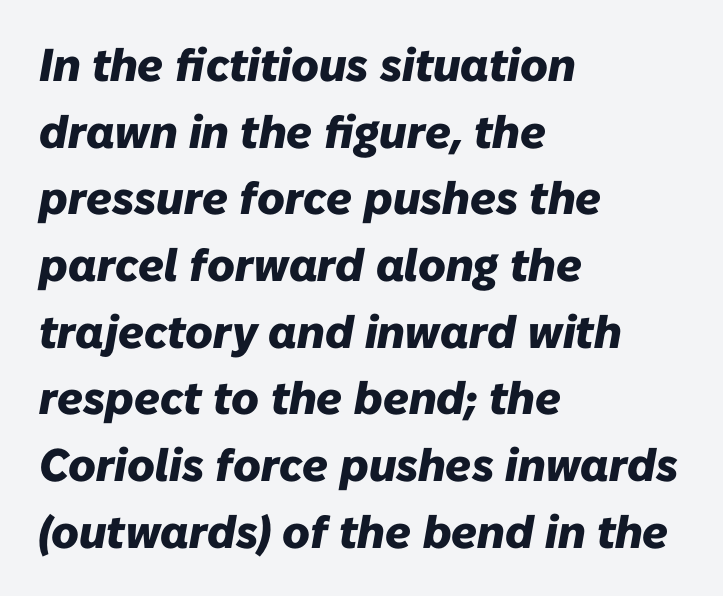
The image shows 46 px heavy type, italic (leaning right); set left-aligned, normal line spacing (1.45x), normal letter spacing, not underlined; low stroke contrast and a medium x-height.
